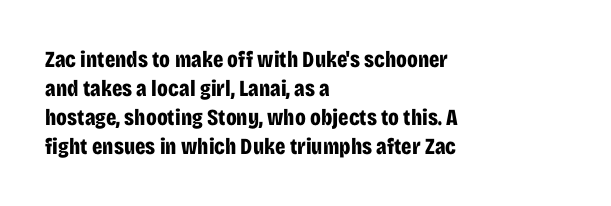
The image shows 23 px bold type, upright; set left-aligned, normal line spacing (1.26x), normal letter spacing, not underlined.
